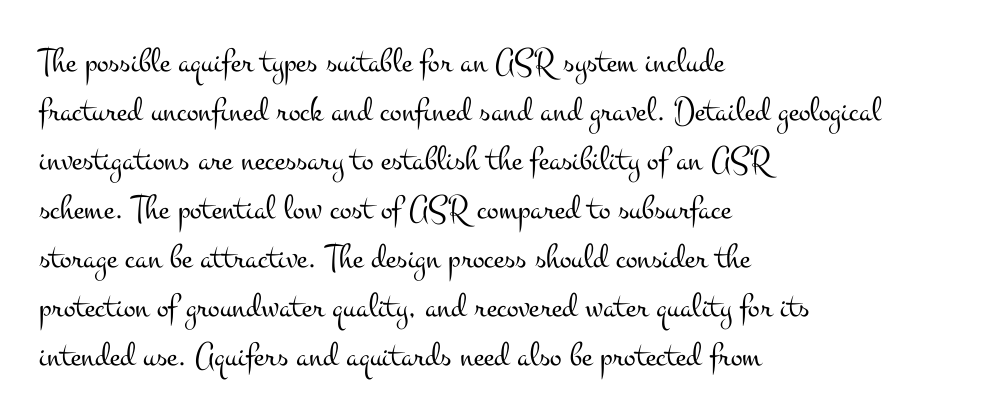
Q: Is the text bold? A: No.
Q: Is the text italic (slanted)? A: Yes.
Q: Is the text underlined? A: No.
Q: How is the paragraph aligned? A: Left-aligned.
Q: Is the spacing between letters normal or unusually wide? A: Normal.
Q: Is the spacing between lines tight, normal or loose? A: Normal.
Q: Width (condensed, normal, or wide)? A: Wide.
Q: Stroke contrast? A: Medium.
Q: x-height? A: Small.
Q: Monospaced? A: No.
